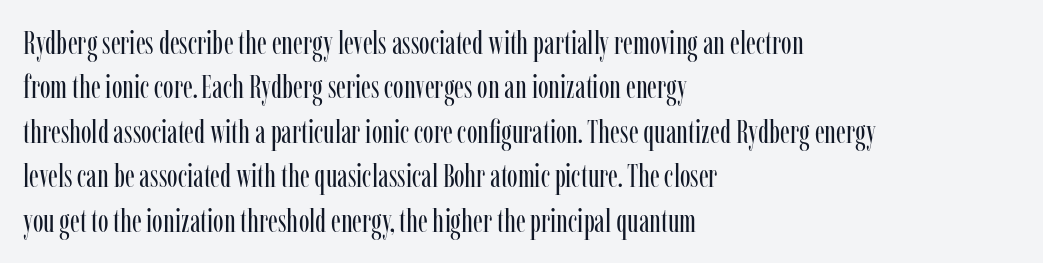
Notice how the stems are strictly vertical — no italics here. The gaps between neighbouring characters are ordinary and unremarkable. Plain, unruled lines of type. Compared with a typical body face, this is equally light or lighter still.
